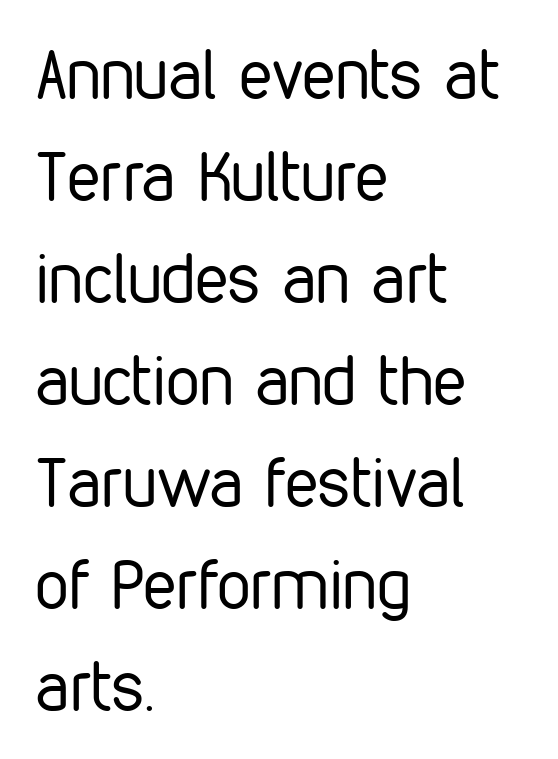
The space between consecutive lines is moderate. Letter spacing: default. If you drew a line through each stem, it would be perfectly vertical. A typesetter would call this proportional, since set widths differ per character. Where is the straight margin? On the left. Descender tails drop into unmarked territory.
